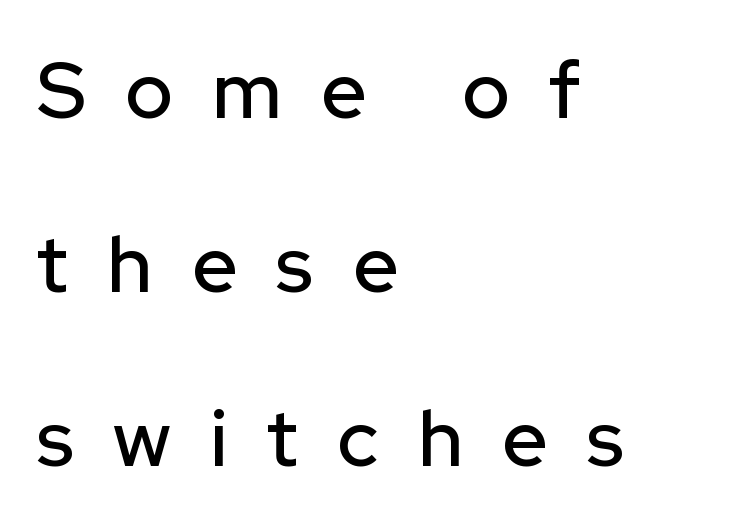
Q: Is the text italic (slanted)? A: No, it is upright.
Q: Is the typeface a serif or a sans-serif typeface? A: Sans-serif.
Q: Is the text underlined? A: No.
Q: How is the paragraph aligned? A: Left-aligned.
Q: Is the spacing between letters normal or unusually wide? A: Unusually wide.
Q: Is the spacing between lines tight, normal or loose? A: Loose.
Q: Width (condensed, normal, or wide)? A: Normal.
Q: Stroke contrast? A: Low.
Q: x-height? A: Medium.
Q: Monospaced? A: No.
